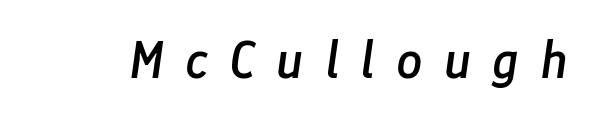
The image shows 52 px semibold type, italic (leaning right); set unusually wide letter spacing (+0.4 em), not underlined; low stroke contrast and a medium x-height.
